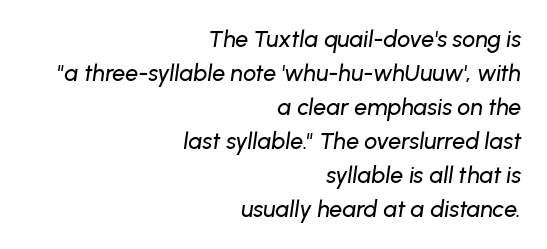
Regarding leading, the lines here are spaced in the standard way. Line ends are locked; line starts wander. The space directly below the letters is spotless. These lines were composed using italics.
